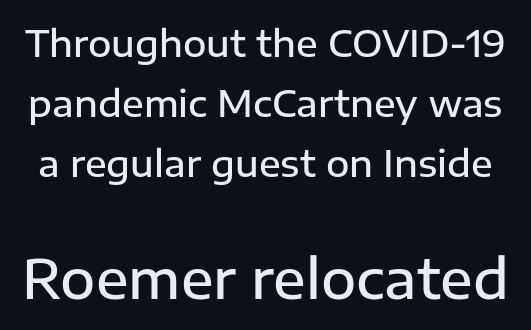
Short note: letters normally spaced. Font category for this specimen: sans-serif. The more generous point size was reserved for the lower chunk. Italic? Not at all — the glyphs are vertical. The face used here is proportionally spaced, like ordinary book or web type. The strokes are fattened partway — semibold, not bold.
